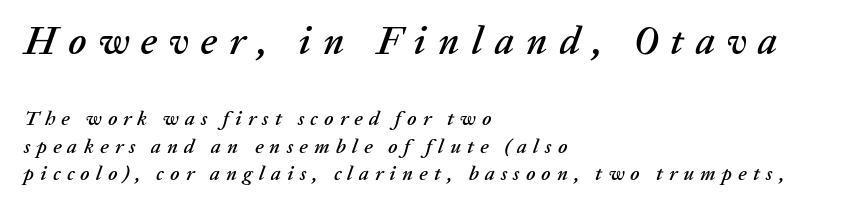
{"italic": "yes", "lean": "right", "slant_degrees": 20, "width": "normal", "stroke_contrast": "low", "x_height": "medium", "monospaced": "no", "underline": "no", "align": "left", "line_spacing": "normal", "line_spacing_ratio": 1.38, "letter_spacing": "wide", "letter_spacing_em": 0.31, "larger_block": "first", "size_ratio": 1.95, "glyph_px": 39}
